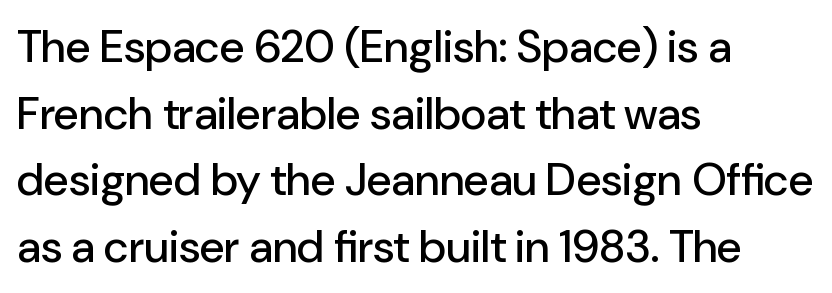
{"serif": "no", "italic": "no", "width": "normal", "stroke_contrast": "low", "x_height": "medium", "monospaced": "no", "underline": "no", "align": "left", "line_spacing": "normal", "line_spacing_ratio": 1.48, "letter_spacing": "normal", "letter_spacing_em": 0.0, "glyph_px": 45}
